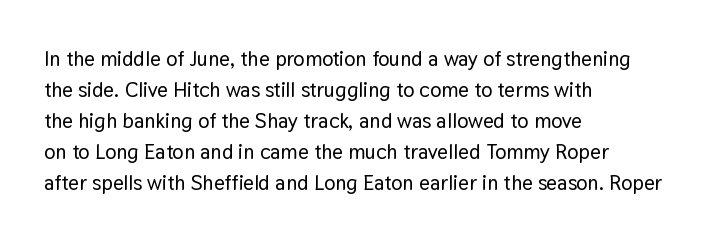
{"italic": "no", "underline": "no", "align": "left", "line_spacing": "normal", "line_spacing_ratio": 1.48, "letter_spacing": "normal", "letter_spacing_em": 0.0, "glyph_px": 21}
